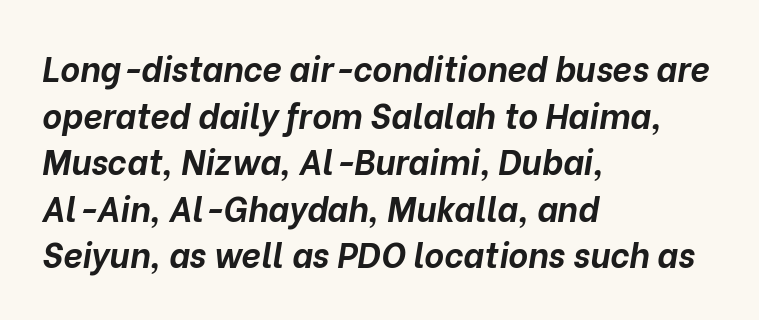
Underlining? Definitely not there. Leftover space on each line is placed entirely after the last word. The face used here is rendered with its standard letterfit. The leading is moderate, giving the passage an even texture.
